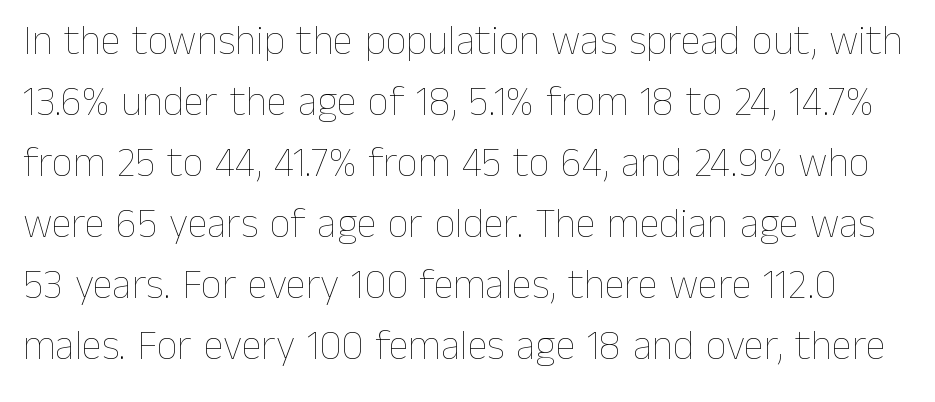
The image shows 41 px thin type, upright; set normal line spacing (1.49x), normal letter spacing, not underlined; low stroke contrast and a medium x-height.
